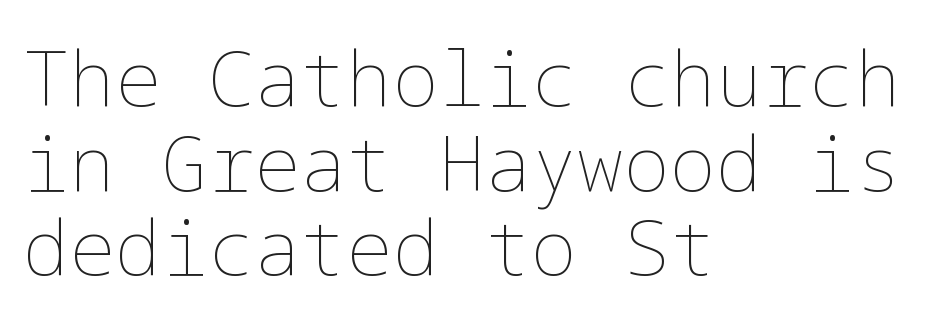
The image shows 77 px thin type, upright; set left-aligned, tight line spacing (1.1x), normal letter spacing, not underlined; low stroke contrast and a medium x-height.
